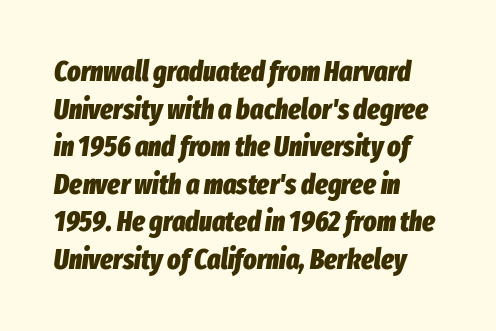
Q: Is the text bold? A: Yes.
Q: Is the text italic (slanted)? A: Yes, it leans right by about 8 degrees.
Q: Is the text underlined? A: No.
Q: How is the paragraph aligned? A: Left-aligned.
Q: Is the spacing between letters normal or unusually wide? A: Normal.
Q: Is the spacing between lines tight, normal or loose? A: Normal.
Q: Width (condensed, normal, or wide)? A: Condensed.
Q: Stroke contrast? A: Low.
Q: x-height? A: Medium.
Q: Monospaced? A: No.
